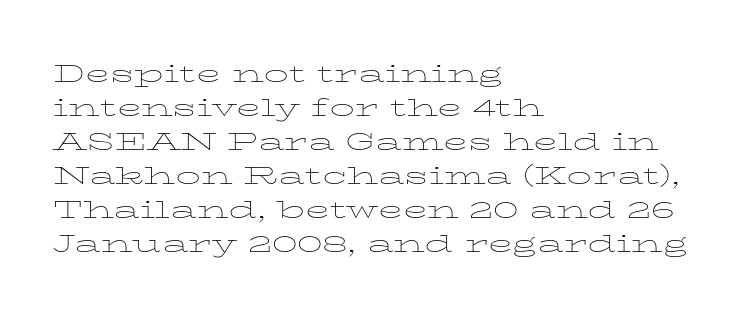
The image shows 25 px text type, upright; set left-aligned, normal line spacing (1.36x), normal letter spacing, not underlined.
